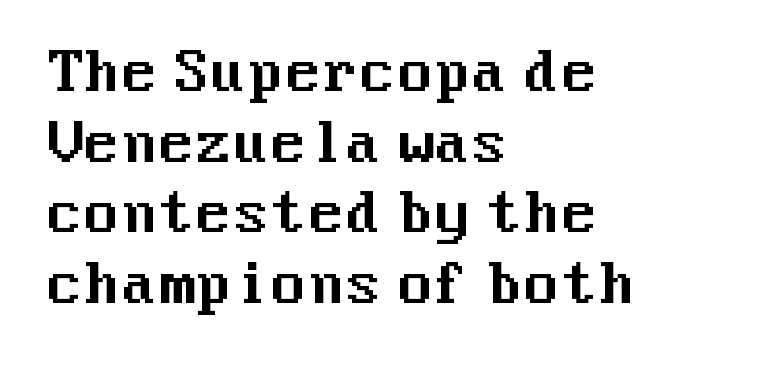
The image shows 54 px sans-serif type, upright; set left-aligned, normal line spacing (1.31x), normal letter spacing, not underlined; medium stroke contrast and a medium x-height.
